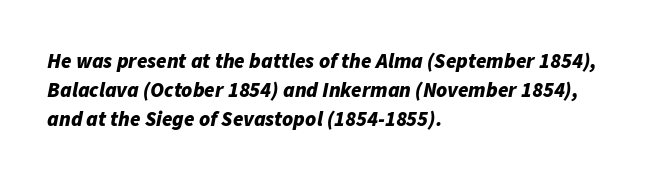
Q: Is the text bold? A: Yes.
Q: Is the text italic (slanted)? A: Yes, it leans right by about 11 degrees.
Q: Is the text underlined? A: No.
Q: How is the paragraph aligned? A: Left-aligned.
Q: Is the spacing between letters normal or unusually wide? A: Normal.
Q: Is the spacing between lines tight, normal or loose? A: Normal.
